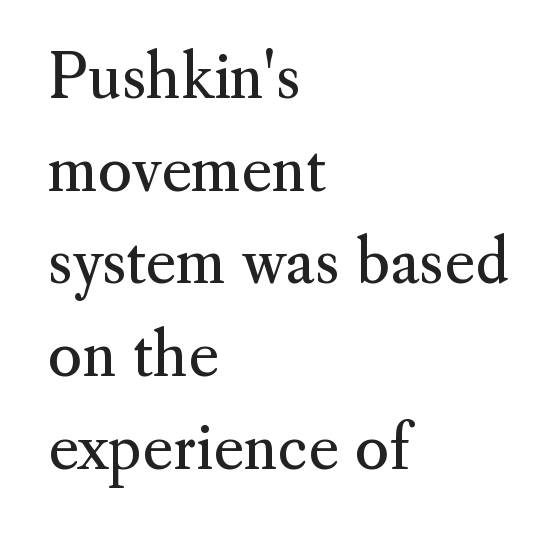
The image shows 59 px regular-weight serif type, upright; set left-aligned, normal line spacing (1.57x), normal letter spacing, not underlined; medium stroke contrast and a small x-height.
